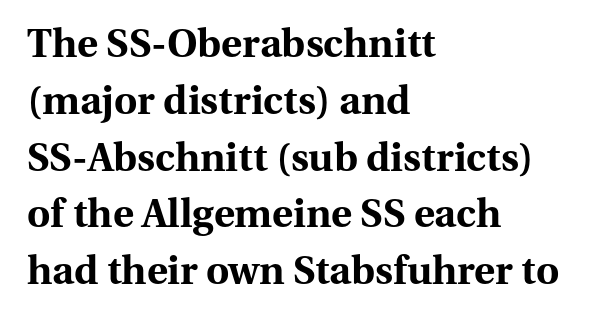
Q: Is the text bold? A: Yes.
Q: Is the text italic (slanted)? A: No, it is upright.
Q: Is the typeface a serif or a sans-serif typeface? A: Serif.
Q: Is the text underlined? A: No.
Q: How is the paragraph aligned? A: Left-aligned.
Q: Is the spacing between letters normal or unusually wide? A: Normal.
Q: Is the spacing between lines tight, normal or loose? A: Normal.
Q: Width (condensed, normal, or wide)? A: Normal.
Q: Stroke contrast? A: Medium.
Q: x-height? A: Medium.
Q: Monospaced? A: No.
